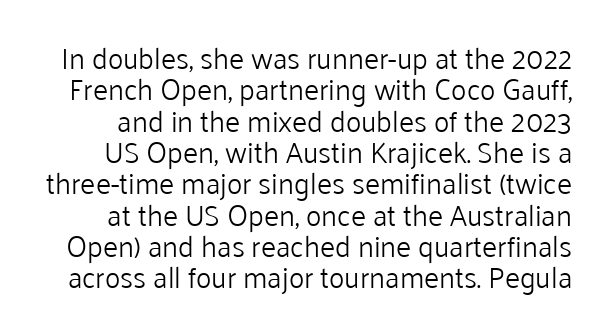
The image shows 29 px light sans-serif type, upright; set tight line spacing (1.08x), normal letter spacing, not underlined; low stroke contrast and a medium x-height.
